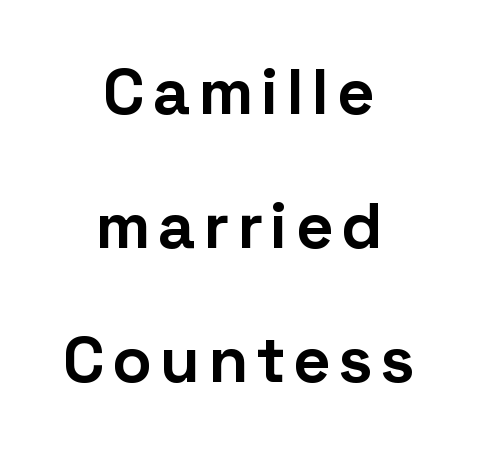
Alignment: centered. Ordinary non-slanted type is in use. Proportional: the letters do not fall into vertical columns. Beneath every word, the page is bare.
